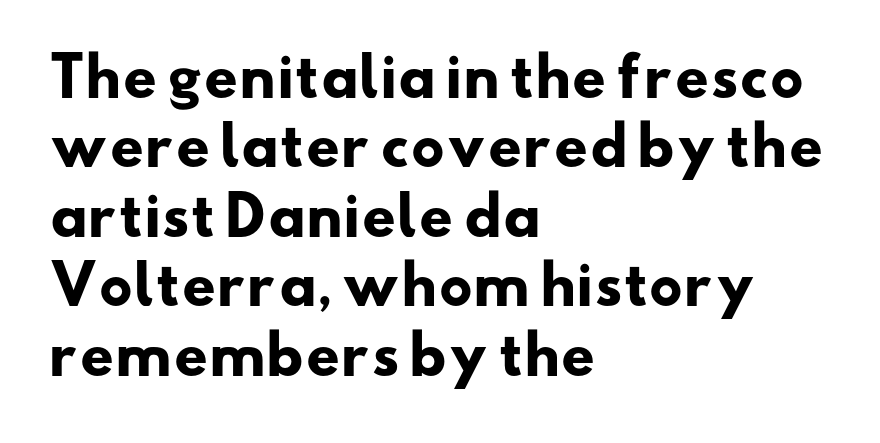
Q: Is the text bold? A: Yes.
Q: Is the typeface a serif or a sans-serif typeface? A: Sans-serif.
Q: Is the text underlined? A: No.
Q: How is the paragraph aligned? A: Left-aligned.
Q: Is the spacing between letters normal or unusually wide? A: Normal.
Q: Is the spacing between lines tight, normal or loose? A: Normal.
Q: Width (condensed, normal, or wide)? A: Wide.
Q: Stroke contrast? A: Low.
Q: x-height? A: Small.
Q: Monospaced? A: No.
